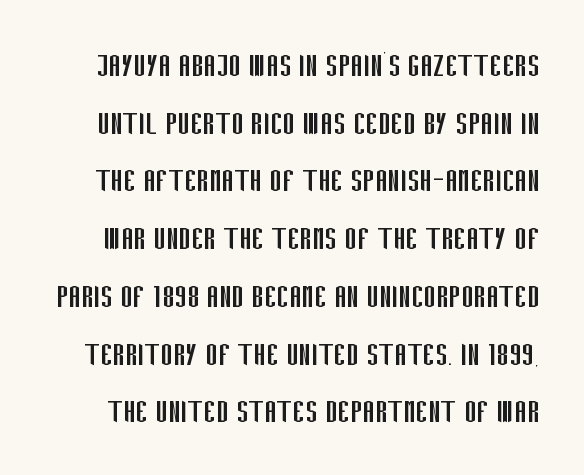
The image shows 37 px regular-weight, condensed sans-serif type, upright; set normal line spacing (1.56x), normal letter spacing, not underlined; low stroke contrast and a large x-height.
